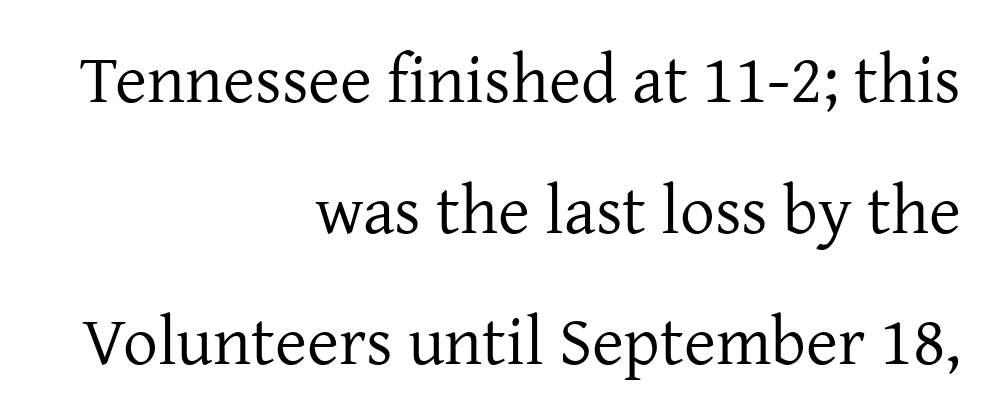
The image shows 69 px regular-weight serif type, upright; set right-aligned, loose line spacing (1.9x), normal letter spacing, not underlined; low stroke contrast and a medium x-height.
